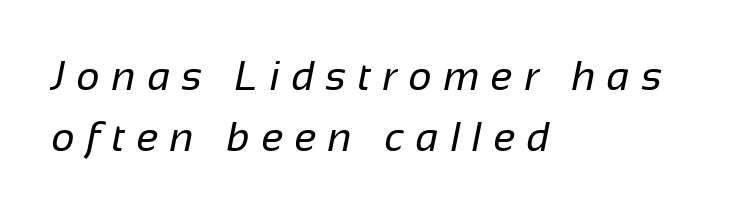
{"serif": "no", "bold": "no", "weight": "regular", "width": "normal", "stroke_contrast": "low", "x_height": "medium", "monospaced": "no", "underline": "no", "align": "left", "line_spacing": "normal", "line_spacing_ratio": 1.49, "letter_spacing": "wide", "letter_spacing_em": 0.28, "glyph_px": 41}
